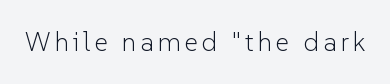
On a weight scale, this lands at 450 or below. The gap between lines stays unmarked. Notice how the stems are strictly vertical — no italics here.
